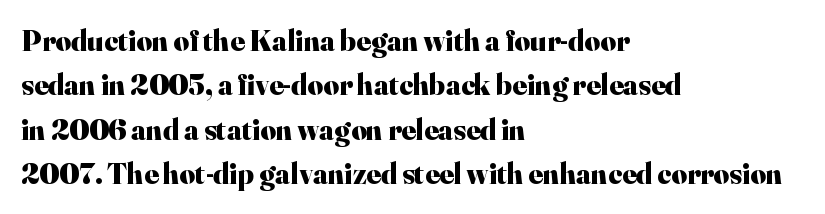
{"serif": "yes", "italic": "no", "bold": "yes", "weight": "heavy", "width": "normal", "stroke_contrast": "high", "x_height": "small", "monospaced": "no", "underline": "no", "align": "left", "line_spacing": "normal", "line_spacing_ratio": 1.48, "letter_spacing": "normal", "letter_spacing_em": 0.0, "glyph_px": 30}
